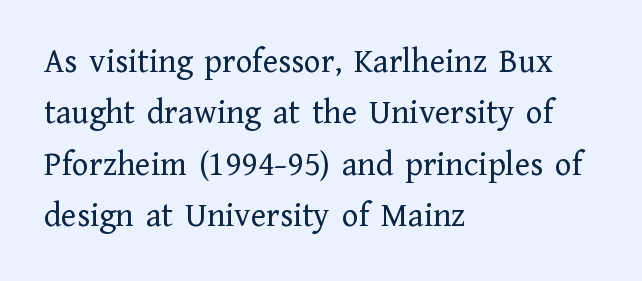
Unlike a clean sans, this face finishes its strokes with serifs. The rendering keeps characters at their native spacing. Posture: vertical. The font sits on the lighter half of the weight spectrum, regular included. If you drew a ruler down the left edge, every line would touch it.
